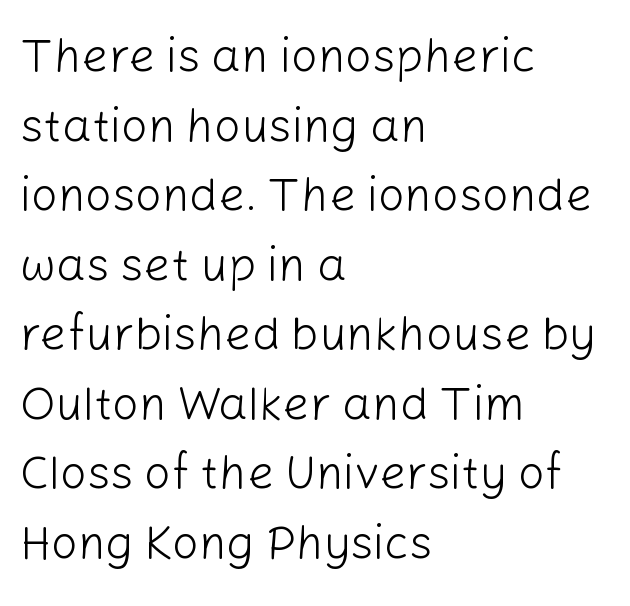
A roman cut, with each character standing at attention. The tracking reads as untouched default to a designer's eye. The letterforms sit at book weight or below. The passage shown is typed in a proportional face where columns would drift.
